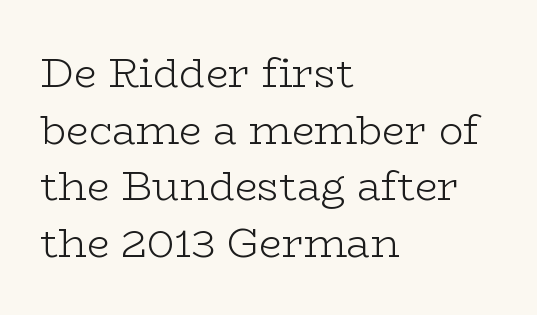
The image shows 41 px light, wide serif type, upright; set left-aligned, normal line spacing (1.38x), normal letter spacing, not underlined; low stroke contrast and a medium x-height.
